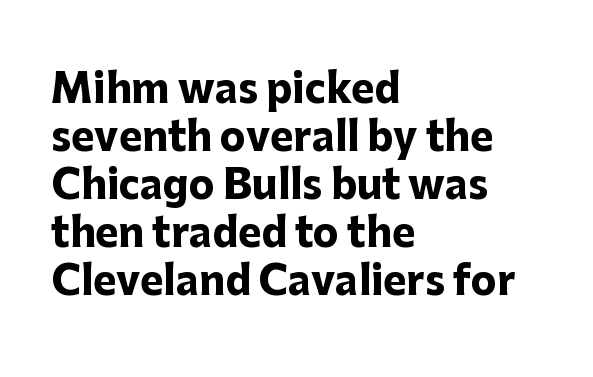
Q: Is the text bold? A: Yes.
Q: Is the text italic (slanted)? A: No, it is upright.
Q: Is the typeface a serif or a sans-serif typeface? A: Sans-serif.
Q: Is the text underlined? A: No.
Q: How is the paragraph aligned? A: Left-aligned.
Q: Is the spacing between letters normal or unusually wide? A: Normal.
Q: Width (condensed, normal, or wide)? A: Normal.
Q: Stroke contrast? A: Low.
Q: x-height? A: Medium.
Q: Monospaced? A: No.
